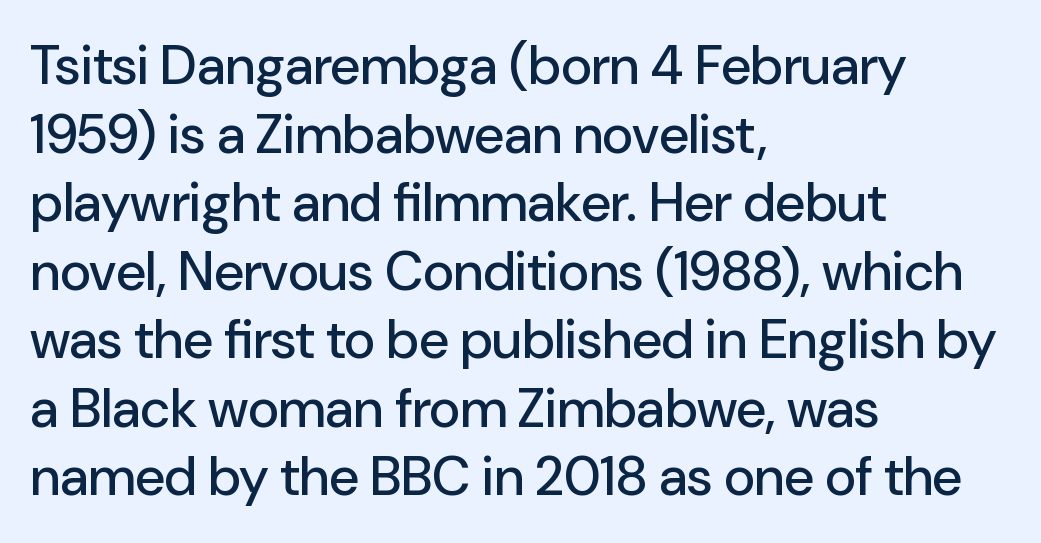
The image shows 54 px sans-serif type, upright; set left-aligned, normal line spacing (1.27x), normal letter spacing, not underlined; low stroke contrast and a medium x-height.
